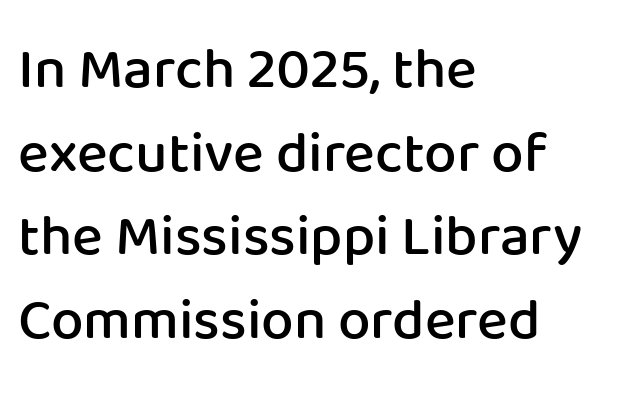
Q: Is the text bold? A: Semi-bold.
Q: Is the text italic (slanted)? A: No, it is upright.
Q: Is the typeface a serif or a sans-serif typeface? A: Sans-serif.
Q: Is the text underlined? A: No.
Q: How is the paragraph aligned? A: Left-aligned.
Q: Is the spacing between letters normal or unusually wide? A: Normal.
Q: Is the spacing between lines tight, normal or loose? A: Normal.
Q: Width (condensed, normal, or wide)? A: Normal.
Q: Stroke contrast? A: Low.
Q: x-height? A: Medium.
Q: Monospaced? A: No.
